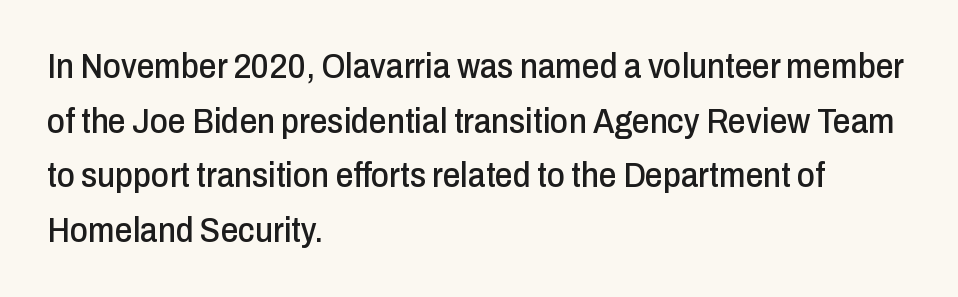
Spacing verdict: proportional, widths tailored to each character. Is there much room between lines? A standard amount, neither cramped nor airy. Line starts are locked; line ends wander. Descenders are the only things crossing below the line. It's the straight-up-and-down kind of type. Default kerning and tracking; the words read as compact shapes.
